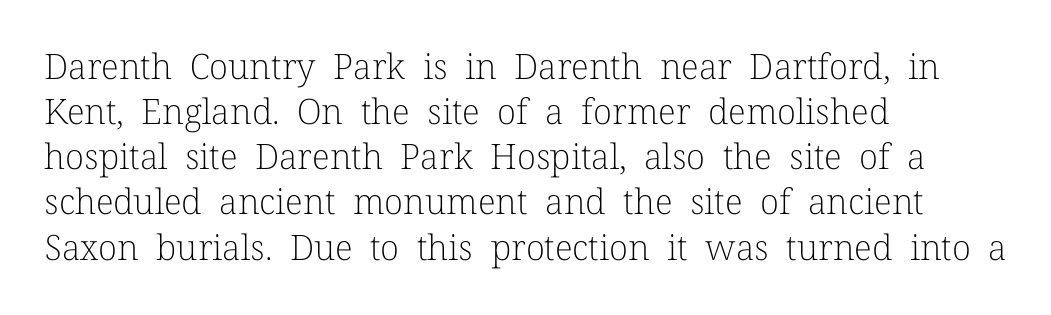
The image shows 35 px light serif type, upright; set left-aligned, normal line spacing (1.29x), normal letter spacing, not underlined; low stroke contrast and a medium x-height.
